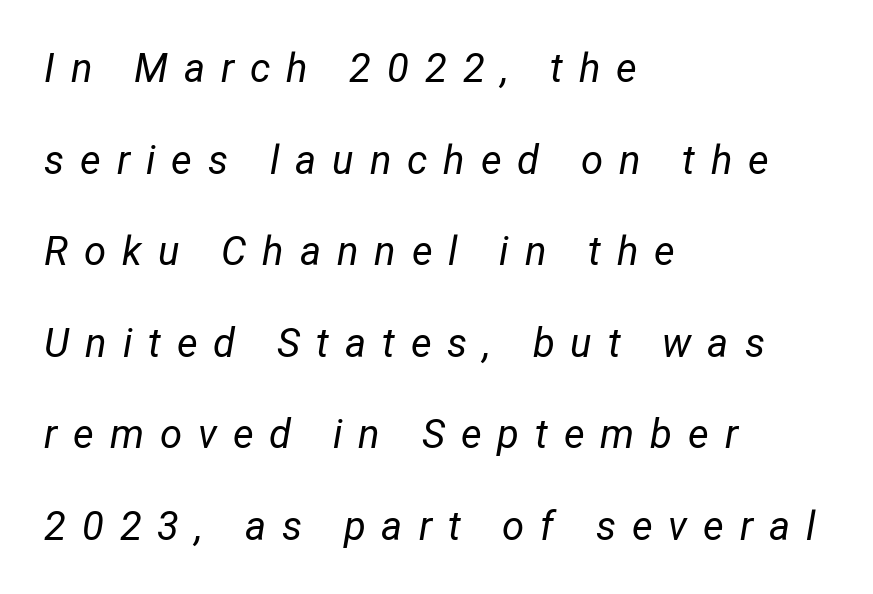
Q: Is the text bold? A: No.
Q: Is the text italic (slanted)? A: Yes, it leans right by about 12 degrees.
Q: Is the text underlined? A: No.
Q: How is the paragraph aligned? A: Left-aligned.
Q: Is the spacing between letters normal or unusually wide? A: Unusually wide.
Q: Is the spacing between lines tight, normal or loose? A: Loose.
Q: Width (condensed, normal, or wide)? A: Condensed.
Q: Stroke contrast? A: Low.
Q: x-height? A: Medium.
Q: Monospaced? A: No.
